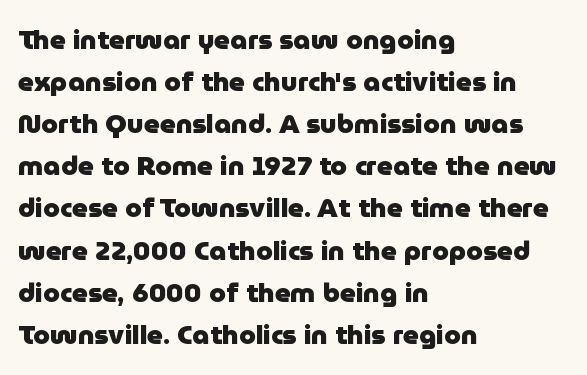
Q: Is the text bold? A: Yes.
Q: Is the text italic (slanted)? A: No, it is upright.
Q: Is the text underlined? A: No.
Q: How is the paragraph aligned? A: Left-aligned.
Q: Is the spacing between letters normal or unusually wide? A: Normal.
Q: Is the spacing between lines tight, normal or loose? A: Normal.
